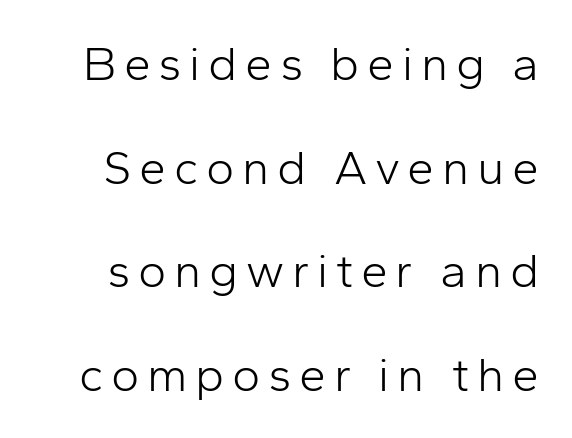
Proportional: the letters do not fall into vertical columns. The space directly below the letters is spotless. Baseline-to-baseline distance is far greater than the letter height. No feet cap the strokes, marking this as sans-serif type. These glyphs show unthickened strokes, regular width or finer. Posture: upright roman.
